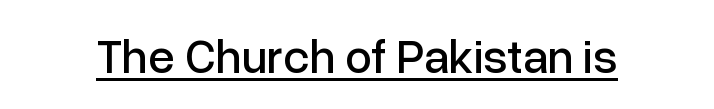
{"serif": "no", "italic": "no", "width": "normal", "stroke_contrast": "low", "x_height": "medium", "monospaced": "no", "underline": "yes", "letter_spacing": "normal", "letter_spacing_em": 0.0, "glyph_px": 48}
